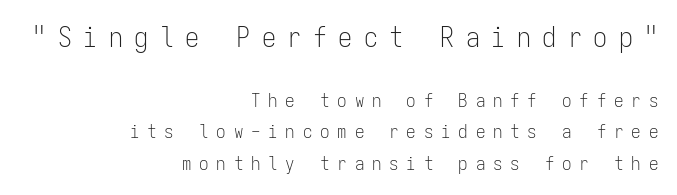
Q: Is the text bold? A: No.
Q: Is the text italic (slanted)? A: No, it is upright.
Q: Is the typeface a serif or a sans-serif typeface? A: Sans-serif.
Q: Is the text underlined? A: No.
Q: How is the paragraph aligned? A: Right-aligned.
Q: Is the spacing between letters normal or unusually wide? A: Unusually wide.
Q: Is the spacing between lines tight, normal or loose? A: Normal.
Q: Which block of text is set in a larger size, the first (top) or the second (bottom)? A: The first (top) one.
Q: Width (condensed, normal, or wide)? A: Condensed.
Q: Stroke contrast? A: Low.
Q: x-height? A: Medium.
Q: Monospaced? A: Yes.
